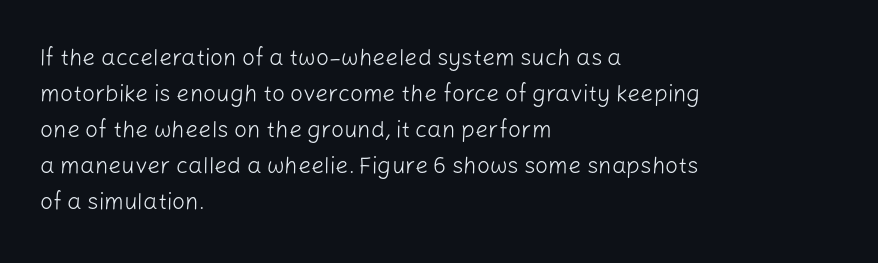
Q: Is the text bold? A: No.
Q: Is the text italic (slanted)? A: No, it is upright.
Q: Is the text underlined? A: No.
Q: How is the paragraph aligned? A: Left-aligned.
Q: Is the spacing between letters normal or unusually wide? A: Normal.
Q: Is the spacing between lines tight, normal or loose? A: Normal.
